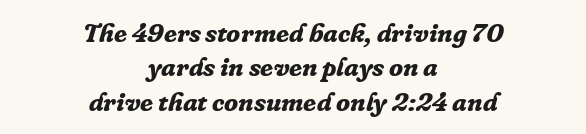
Set as a true bold cut, around the 700 mark. Honestly, the letter spacing is just normal — you wouldn't notice it. Rule under the text: the space is simply empty. Quick note: interline space is typical.
